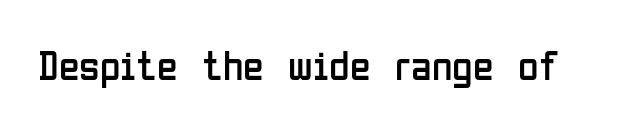
Q: Is the text bold? A: No.
Q: Is the text italic (slanted)? A: No, it is upright.
Q: Is the typeface a serif or a sans-serif typeface? A: Sans-serif.
Q: Is the text underlined? A: No.
Q: Is the spacing between letters normal or unusually wide? A: Normal.
Q: Width (condensed, normal, or wide)? A: Condensed.
Q: Stroke contrast? A: Low.
Q: x-height? A: Medium.
Q: Monospaced? A: No.
